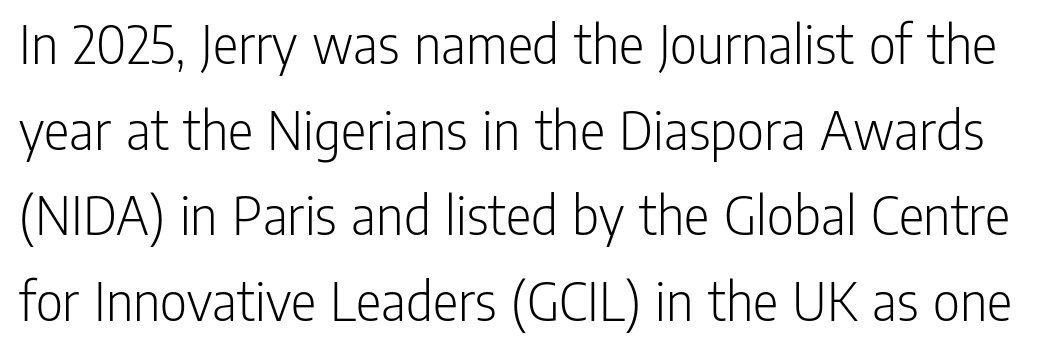
A light-to-regular cut is what we see here. The rows are spaced the way most documents space them. Each letter's strokes conclude bluntly, with no projecting serifs. The passage shown has conventional tracking throughout. Each letter keeps its own natural width here, so spacing adapts to shape. This rendering features lettering with no underline.
